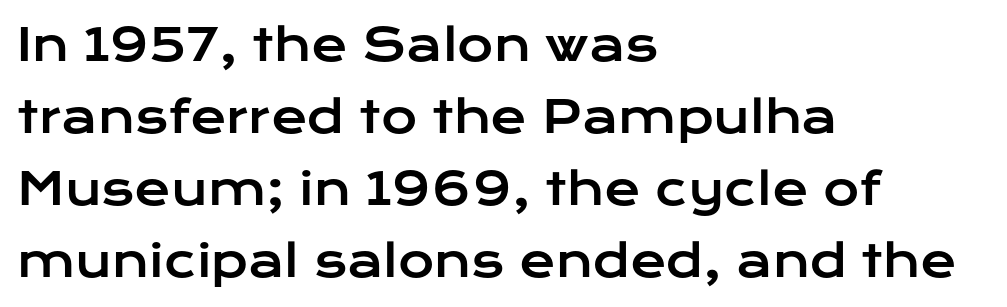
The image shows 44 px wide sans-serif type, upright; set left-aligned, normal line spacing (1.64x), normal letter spacing, not underlined; low stroke contrast and a medium x-height.
